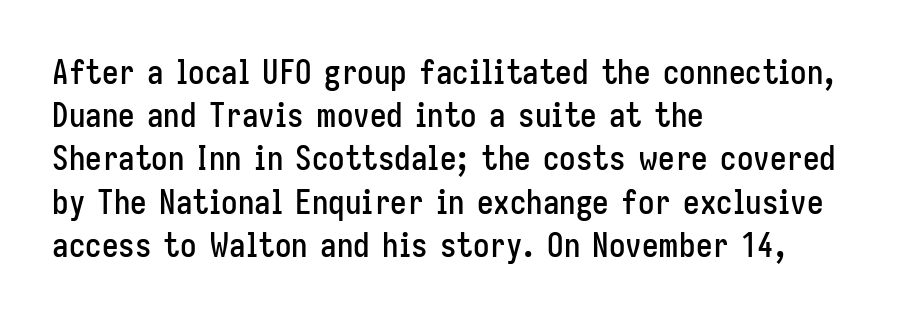
Style check: upright. Students, observe: this is what conventionally led text looks like. Varying glyph widths throughout — classic text-font behaviour. A classic flush-left, rag-right setting is used for this passage. Underline: absent. Glyph-to-glyph distance matches everyday printed text.
